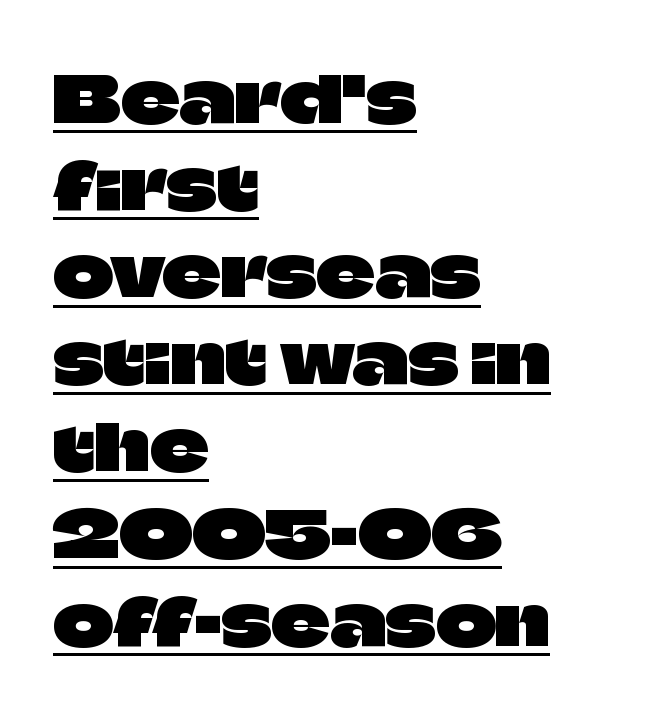
The image shows 65 px sans-serif type, upright; set left-aligned, normal line spacing (1.34x), normal letter spacing, underlined; low stroke contrast and a large x-height.
